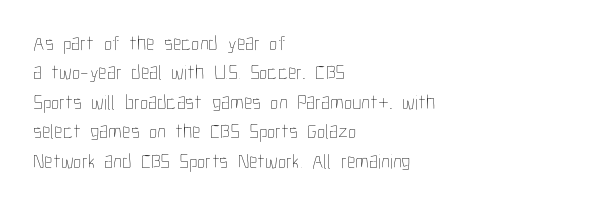
{"italic": "no", "bold": "no", "underline": "no", "align": "left", "line_spacing": "normal", "line_spacing_ratio": 1.4, "letter_spacing": "normal", "letter_spacing_em": 0.0, "glyph_px": 21}
